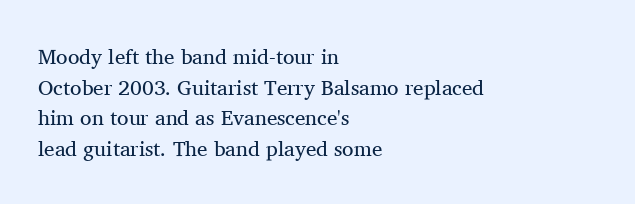
The image shows 21 px text type, upright; set left-aligned, normal line spacing (1.46x), normal letter spacing, not underlined.
